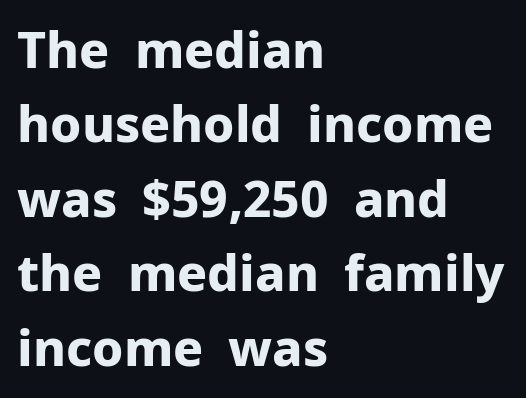
Default kerning and tracking; the words read as compact shapes. To sum up the face: it is a sans, with no serifs. The passage shown is typed in a proportional face where columns would drift. These lines sit exactly where default settings would place them.
